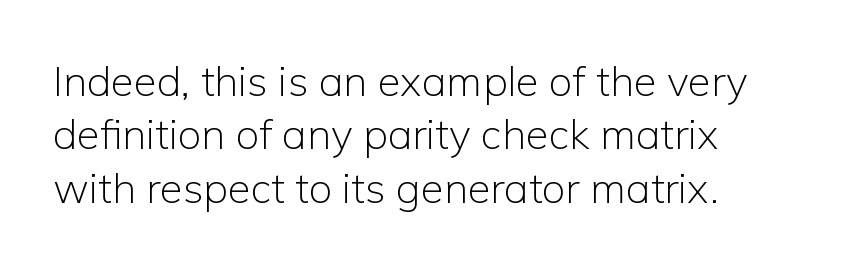
The image shows 42 px light sans-serif type, upright; set left-aligned, normal line spacing (1.27x), normal letter spacing, not underlined; low stroke contrast and a medium x-height.
